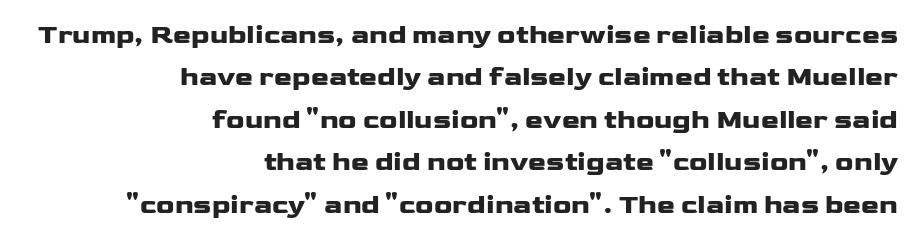
Is the type bold? Yes — the strokes are clearly thick and heavy. Tracking value appears to be zero — textbook default spacing. The lines sit at an ordinary, default distance from one another. Italic: no, the glyphs are upright roman.
